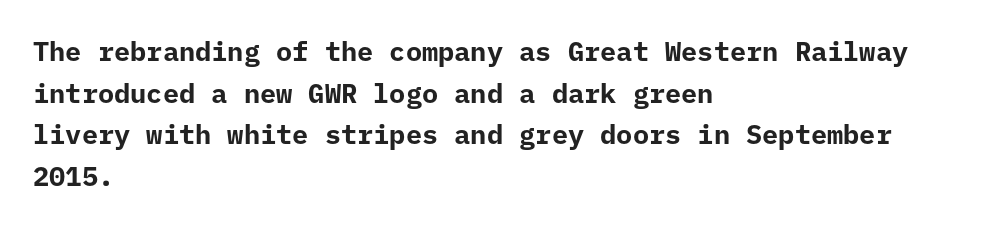
Q: Is the text bold? A: Yes.
Q: Is the text italic (slanted)? A: No, it is upright.
Q: Is the text underlined? A: No.
Q: How is the paragraph aligned? A: Left-aligned.
Q: Is the spacing between letters normal or unusually wide? A: Normal.
Q: Is the spacing between lines tight, normal or loose? A: Normal.
